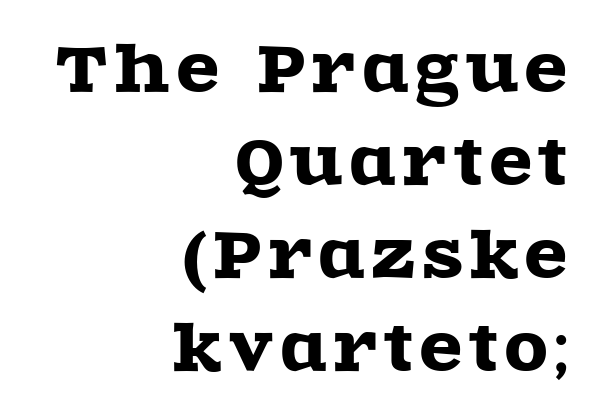
{"serif": "yes", "italic": "no", "width": "wide", "x_height": "large", "monospaced": "no", "underline": "no", "align": "right", "line_spacing": "normal", "line_spacing_ratio": 1.5, "glyph_px": 62}
